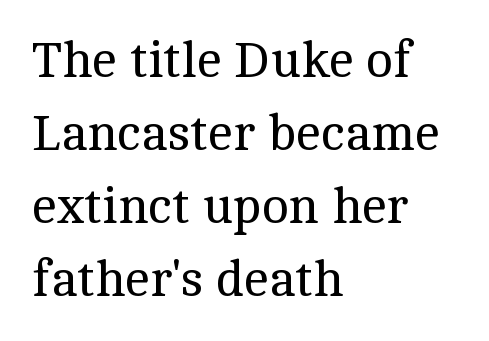
{"serif": "yes", "italic": "no", "bold": "no", "weight": "regular", "width": "normal", "x_height": "medium", "monospaced": "no", "underline": "no", "align": "left", "line_spacing": "normal", "line_spacing_ratio": 1.43, "letter_spacing": "normal", "letter_spacing_em": 0.0, "glyph_px": 51}
